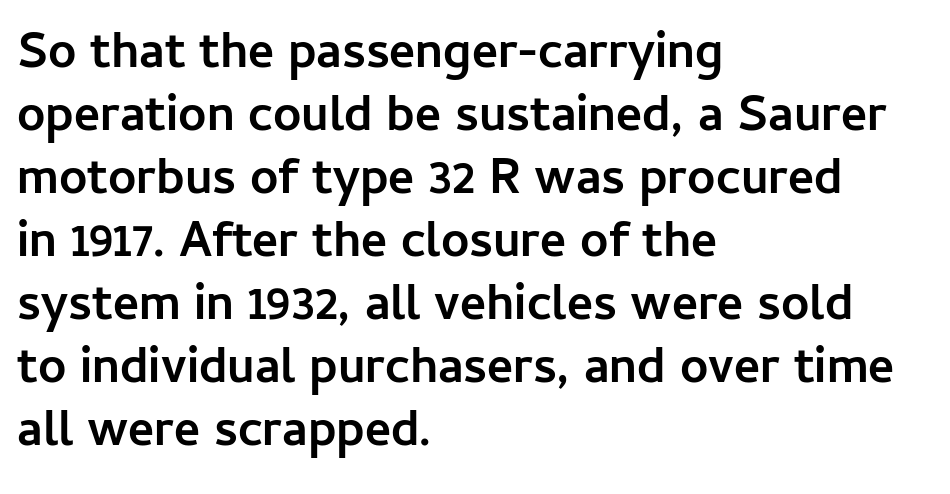
The image shows 50 px semibold sans-serif type, upright; set left-aligned, normal line spacing (1.26x), normal letter spacing, not underlined; low stroke contrast and a medium x-height.
